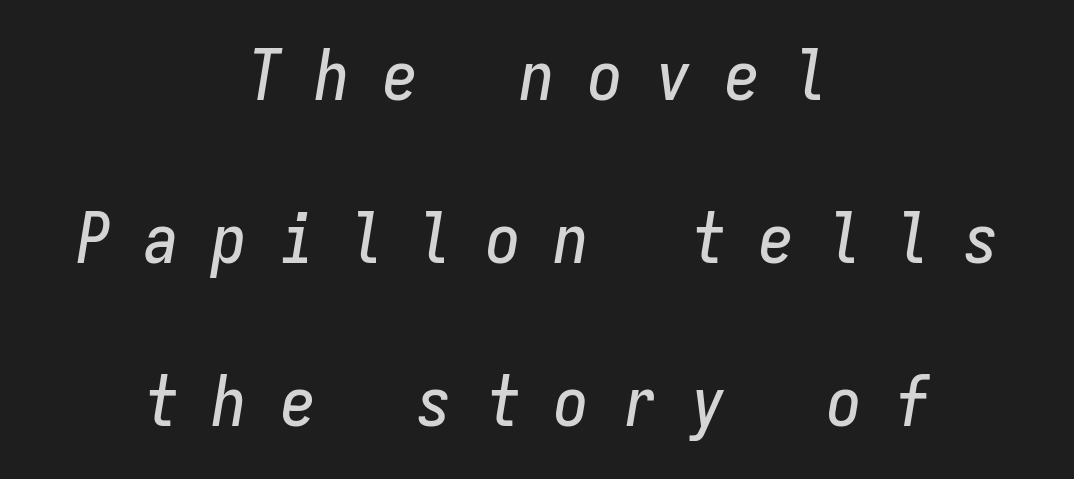
The image shows 69 px condensed type, italic (leaning right), monospaced; set centered, loose line spacing (2.36x), unusually wide letter spacing (+0.49 em), not underlined; low stroke contrast and a medium x-height.
